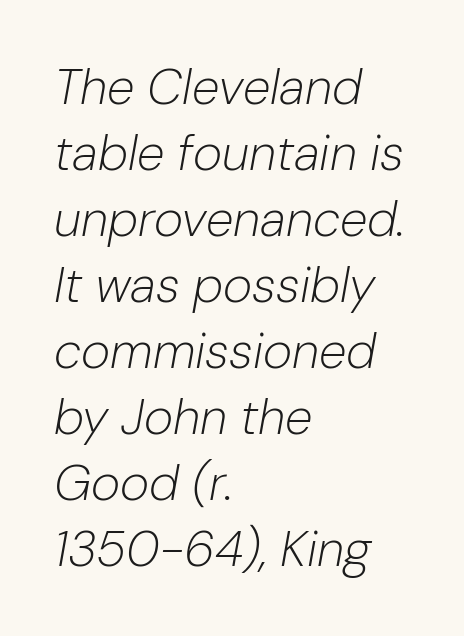
{"italic": "yes", "lean": "right", "slant_degrees": 10, "bold": "no", "weight": "light", "width": "normal", "stroke_contrast": "low", "x_height": "medium", "monospaced": "no", "underline": "no", "align": "left", "line_spacing": "normal", "line_spacing_ratio": 1.32, "letter_spacing": "normal", "letter_spacing_em": 0.0, "glyph_px": 50}
